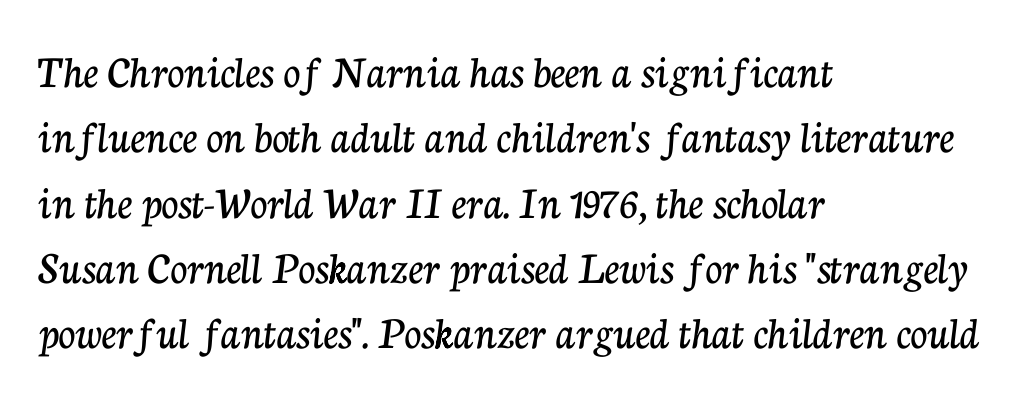
Q: Is the text italic (slanted)? A: Yes.
Q: Is the typeface a serif or a sans-serif typeface? A: Serif.
Q: Is the text underlined? A: No.
Q: How is the paragraph aligned? A: Left-aligned.
Q: Is the spacing between letters normal or unusually wide? A: Normal.
Q: Is the spacing between lines tight, normal or loose? A: Normal.
Q: Width (condensed, normal, or wide)? A: Normal.
Q: Stroke contrast? A: Low.
Q: x-height? A: Medium.
Q: Monospaced? A: No.
